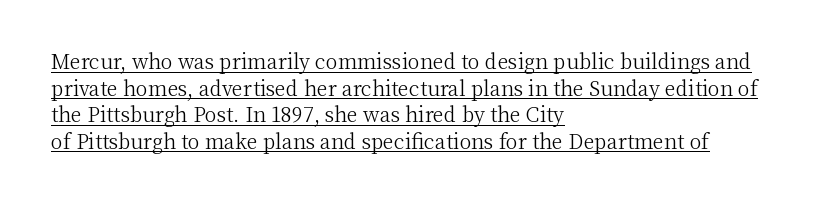
{"italic": "no", "bold": "no", "underline": "yes", "align": "left", "line_spacing": "normal", "line_spacing_ratio": 1.33, "letter_spacing": "normal", "letter_spacing_em": 0.0, "glyph_px": 20}
